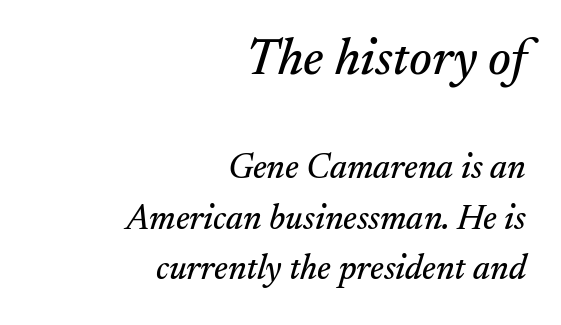
The image shows 52 px serif type, italic (leaning right); set right-aligned, normal line spacing (1.45x), normal letter spacing, not underlined; the first (top) block is 1.49x larger; medium stroke contrast and a small x-height.
